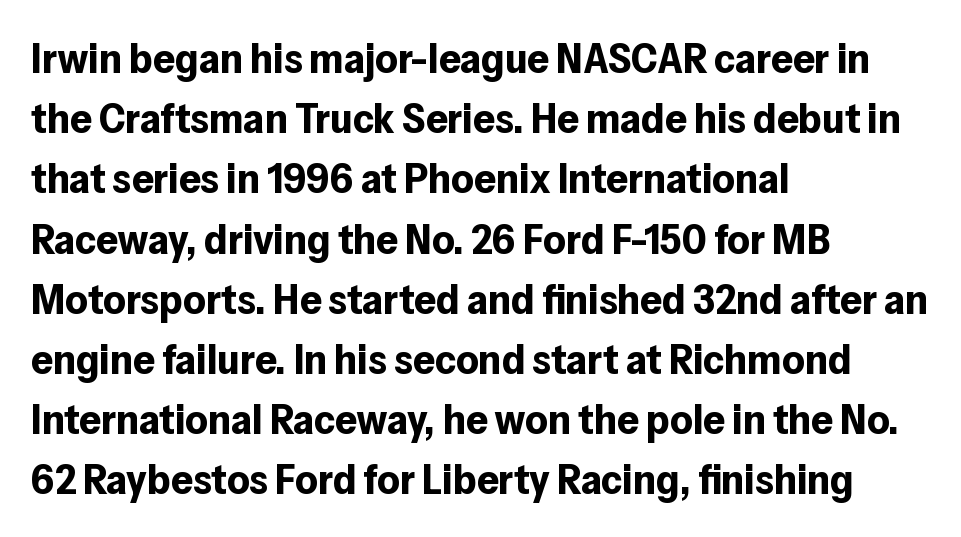
Q: Is the text bold? A: Yes.
Q: Is the text italic (slanted)? A: No, it is upright.
Q: Is the typeface a serif or a sans-serif typeface? A: Sans-serif.
Q: Is the text underlined? A: No.
Q: How is the paragraph aligned? A: Left-aligned.
Q: Is the spacing between letters normal or unusually wide? A: Normal.
Q: Is the spacing between lines tight, normal or loose? A: Normal.
Q: Width (condensed, normal, or wide)? A: Normal.
Q: Stroke contrast? A: Low.
Q: x-height? A: Medium.
Q: Monospaced? A: No.
